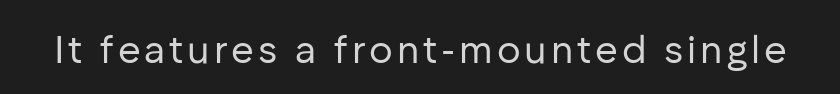
The image shows 39 px regular-weight sans-serif type, upright; set not underlined; low stroke contrast and a medium x-height.
